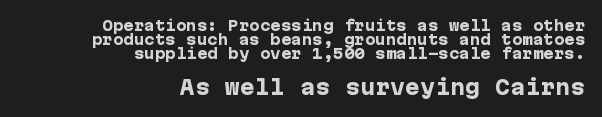
Does the copy run flush right? Yes — the right margin is perfectly even. Style check: upright. The letterforms sit shoulder to shoulder at normal distance. Heft: maximum for text — a bold.
